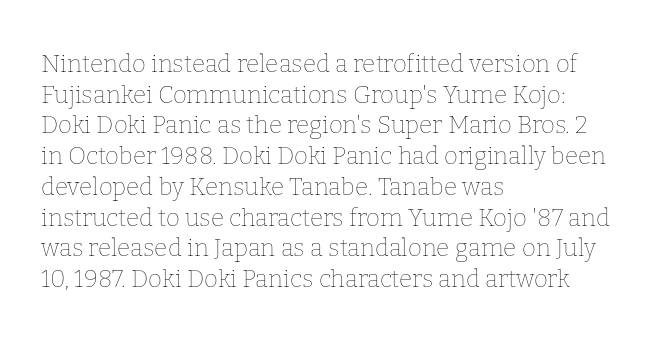
The image shows 24 px text type, upright; set left-aligned, normal line spacing (1.28x), normal letter spacing, not underlined.
